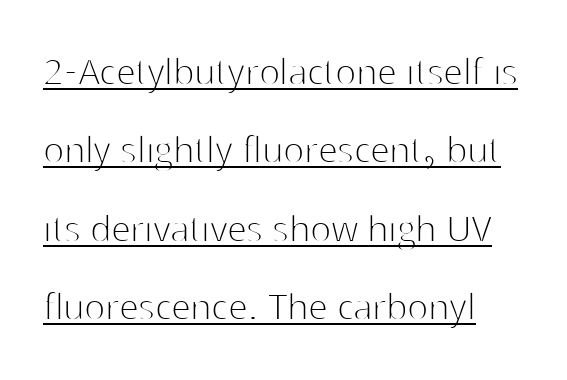
The image shows 44 px thin sans-serif type, upright; set left-aligned, line spacing 1.78x, normal letter spacing, underlined; high stroke contrast and a medium x-height.
